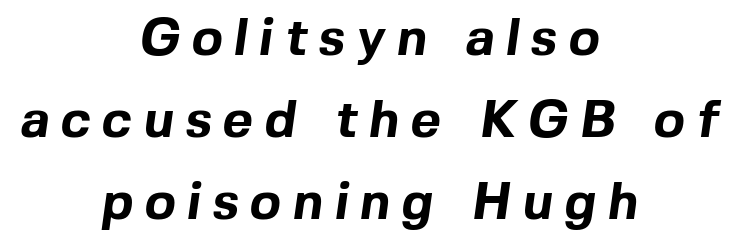
The string is rendered with underlining switched off. I'd describe the lettering as bold — thick and assertive. Compared with a flush-left layout, this one balances lines on the center instead. Baseline-to-baseline distance is the conventional proportion of letter height.
